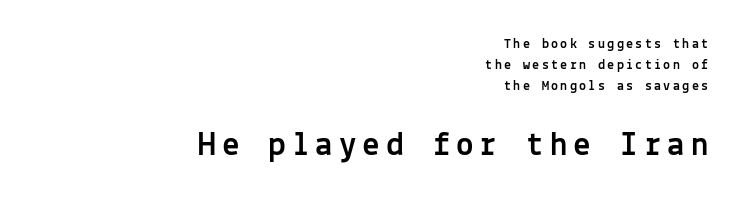
The image shows 35 px sans-serif type, upright, monospaced; set right-aligned, normal line spacing (1.51x), not underlined; the second (bottom) block is 2.5x larger; a medium x-height.
